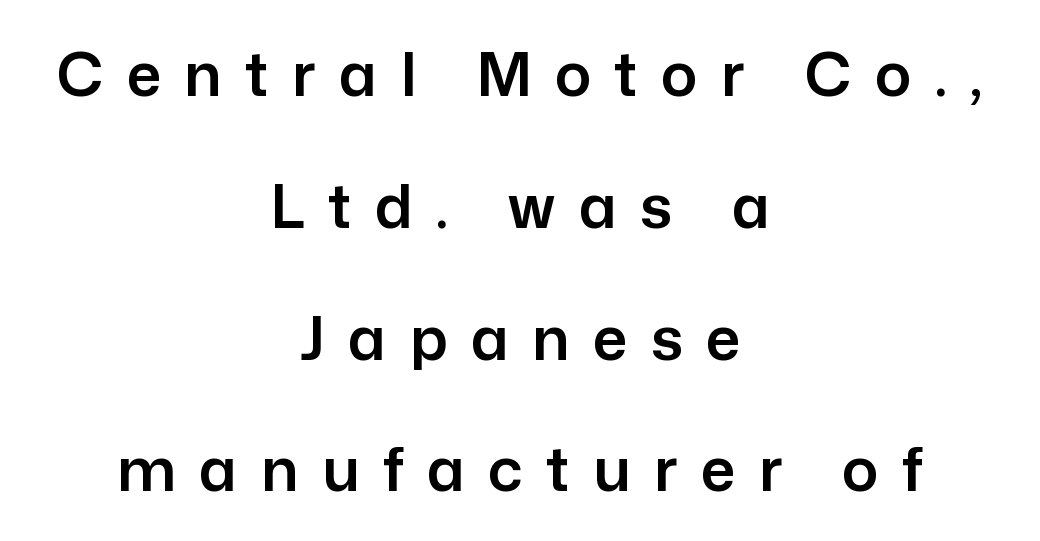
{"serif": "no", "italic": "no", "width": "normal", "stroke_contrast": "low", "x_height": "medium", "monospaced": "no", "underline": "no", "align": "center", "line_spacing": "loose", "line_spacing_ratio": 2.16, "letter_spacing": "wide", "letter_spacing_em": 0.38, "glyph_px": 61}
